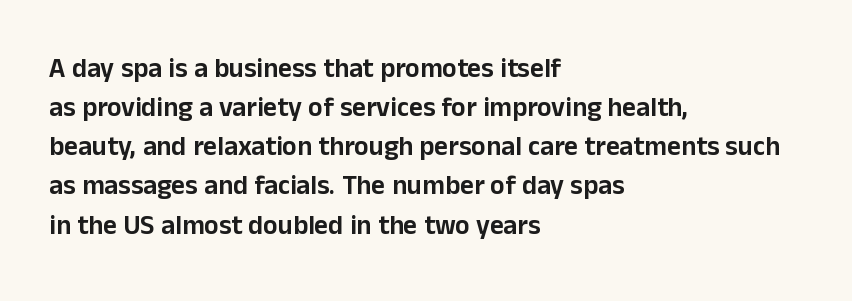
{"italic": "no", "underline": "no", "align": "left", "line_spacing": "normal", "line_spacing_ratio": 1.45, "letter_spacing": "normal", "letter_spacing_em": 0.0, "glyph_px": 27}
